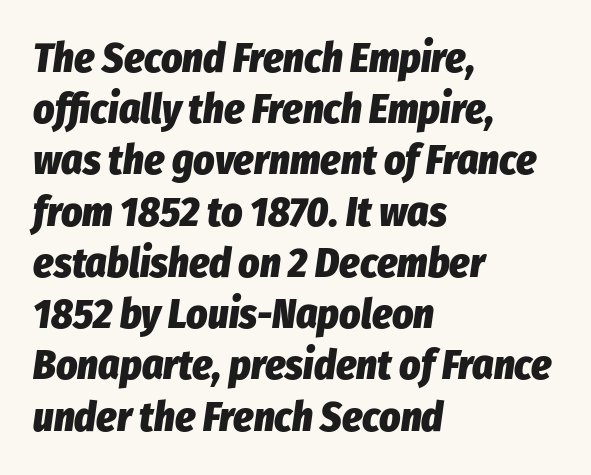
Q: Is the text bold? A: Yes.
Q: Is the text italic (slanted)? A: Yes, it leans right by about 8 degrees.
Q: Is the text underlined? A: No.
Q: How is the paragraph aligned? A: Left-aligned.
Q: Is the spacing between letters normal or unusually wide? A: Normal.
Q: Is the spacing between lines tight, normal or loose? A: Normal.
Q: Width (condensed, normal, or wide)? A: Condensed.
Q: Stroke contrast? A: Low.
Q: x-height? A: Medium.
Q: Monospaced? A: No.
